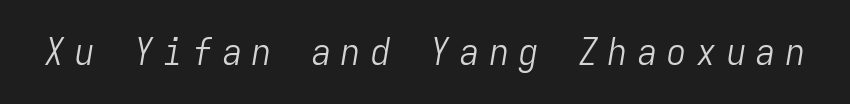
Q: Is the text bold? A: No.
Q: Is the text italic (slanted)? A: Yes, it leans right by about 9 degrees.
Q: Is the text underlined? A: No.
Q: Is the spacing between letters normal or unusually wide? A: Unusually wide.
Q: Width (condensed, normal, or wide)? A: Condensed.
Q: Stroke contrast? A: Low.
Q: x-height? A: Medium.
Q: Monospaced? A: Yes.
